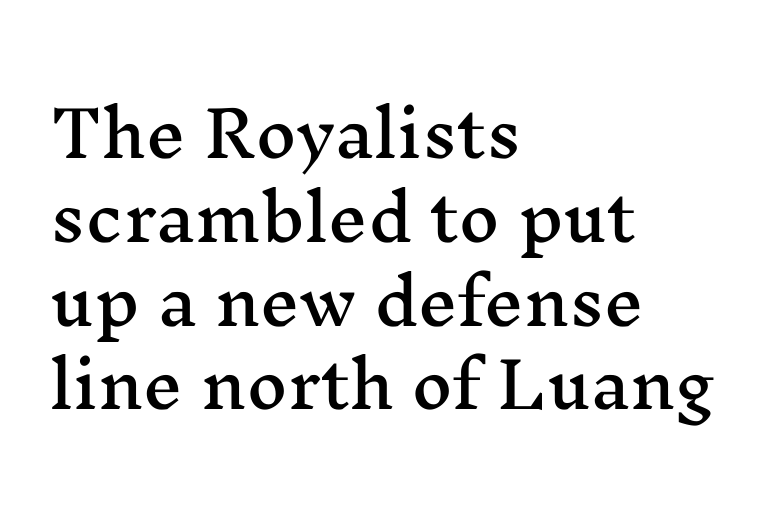
Q: Is the text italic (slanted)? A: No, it is upright.
Q: Is the typeface a serif or a sans-serif typeface? A: Serif.
Q: Is the text underlined? A: No.
Q: How is the paragraph aligned? A: Left-aligned.
Q: Is the spacing between letters normal or unusually wide? A: Normal.
Q: Is the spacing between lines tight, normal or loose? A: Normal.
Q: Width (condensed, normal, or wide)? A: Wide.
Q: Stroke contrast? A: Medium.
Q: x-height? A: Medium.
Q: Monospaced? A: No.
